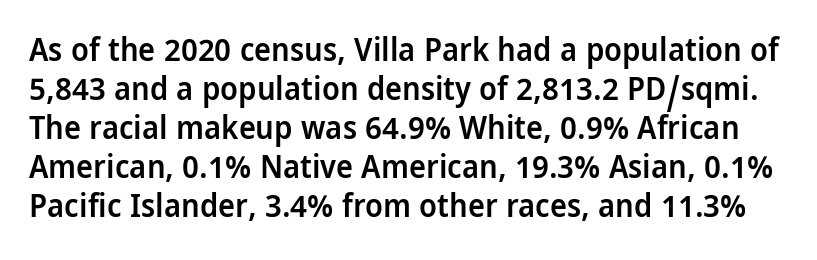
Q: Is the text bold? A: Semi-bold.
Q: Is the text italic (slanted)? A: No, it is upright.
Q: Is the typeface a serif or a sans-serif typeface? A: Sans-serif.
Q: Is the text underlined? A: No.
Q: Is the spacing between letters normal or unusually wide? A: Normal.
Q: Width (condensed, normal, or wide)? A: Condensed.
Q: Stroke contrast? A: Low.
Q: x-height? A: Large.
Q: Monospaced? A: No.
